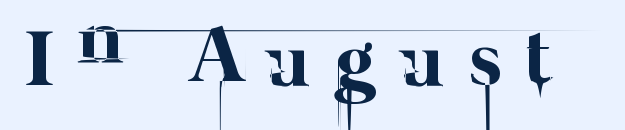
The image shows 79 px thin type; set unusually wide letter spacing (+0.31 em), not underlined; low stroke contrast and a medium x-height.
